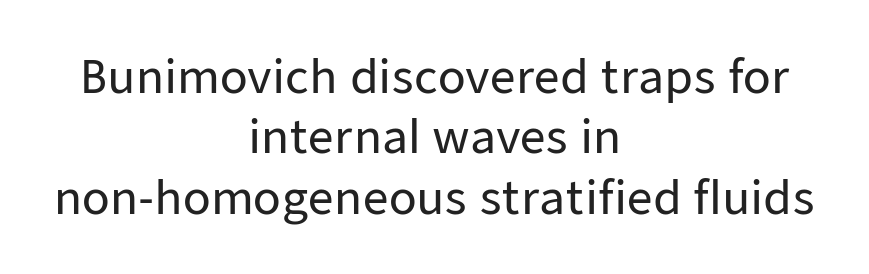
{"serif": "no", "italic": "no", "width": "normal", "stroke_contrast": "low", "x_height": "medium", "monospaced": "no", "underline": "no", "align": "center", "line_spacing": "normal", "line_spacing_ratio": 1.34, "letter_spacing": "normal", "letter_spacing_em": 0.0, "glyph_px": 45}
